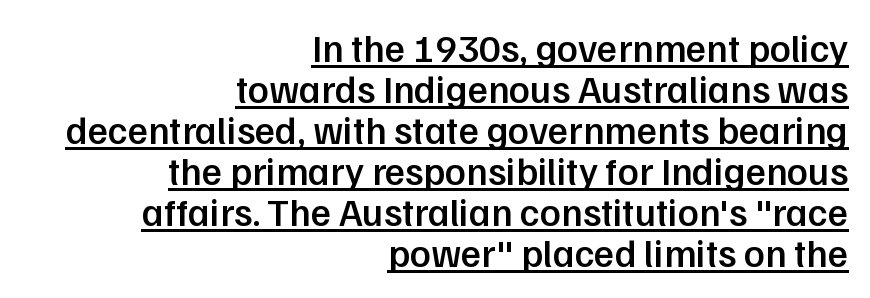
Q: Is the text bold? A: Semi-bold.
Q: Is the text italic (slanted)? A: No, it is upright.
Q: Is the typeface a serif or a sans-serif typeface? A: Sans-serif.
Q: Is the text underlined? A: Yes.
Q: How is the paragraph aligned? A: Right-aligned.
Q: Is the spacing between letters normal or unusually wide? A: Normal.
Q: Is the spacing between lines tight, normal or loose? A: Tight.
Q: Width (condensed, normal, or wide)? A: Normal.
Q: Stroke contrast? A: Low.
Q: x-height? A: Medium.
Q: Monospaced? A: No.
